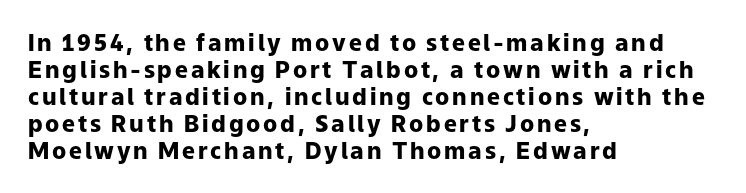
Q: Is the text bold? A: Yes.
Q: Is the text italic (slanted)? A: No, it is upright.
Q: Is the text underlined? A: No.
Q: How is the paragraph aligned? A: Left-aligned.
